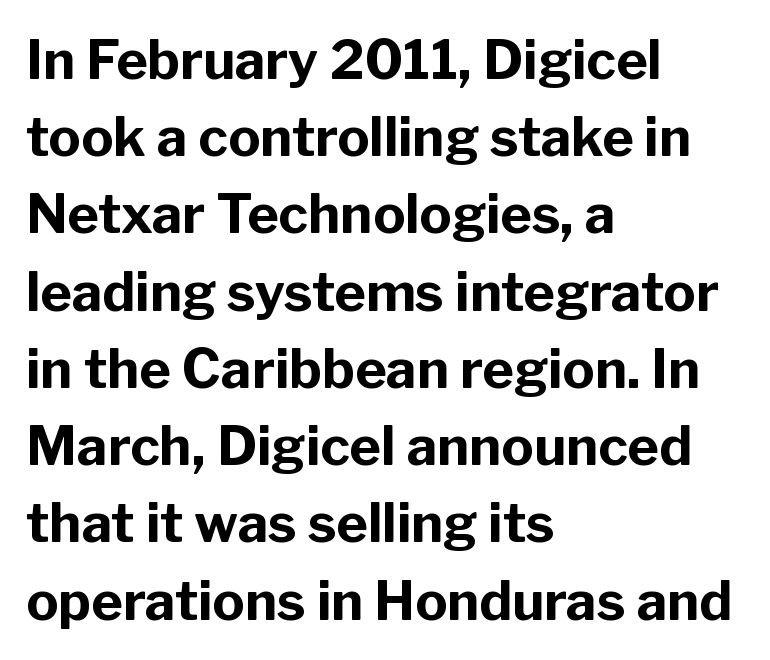
{"serif": "no", "italic": "no", "bold": "yes", "weight": "bold", "width": "normal", "stroke_contrast": "low", "x_height": "medium", "monospaced": "no", "underline": "no", "align": "left", "line_spacing": "normal", "line_spacing_ratio": 1.43, "letter_spacing": "normal", "letter_spacing_em": 0.0, "glyph_px": 54}
